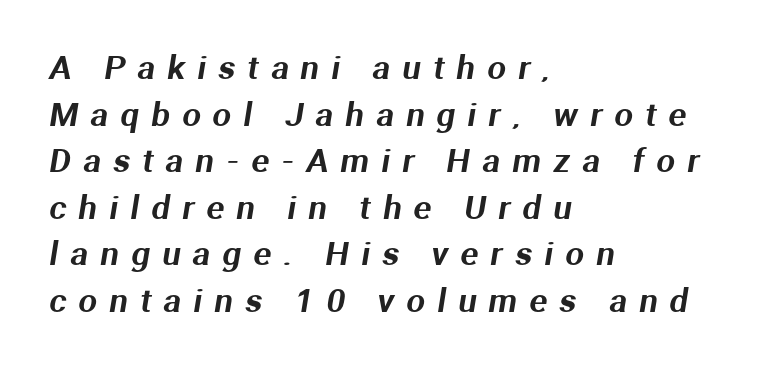
Q: Is the typeface a serif or a sans-serif typeface? A: Sans-serif.
Q: Is the text underlined? A: No.
Q: How is the paragraph aligned? A: Left-aligned.
Q: Is the spacing between letters normal or unusually wide? A: Unusually wide.
Q: Is the spacing between lines tight, normal or loose? A: Normal.
Q: Width (condensed, normal, or wide)? A: Normal.
Q: Stroke contrast? A: Medium.
Q: x-height? A: Medium.
Q: Monospaced? A: No.
